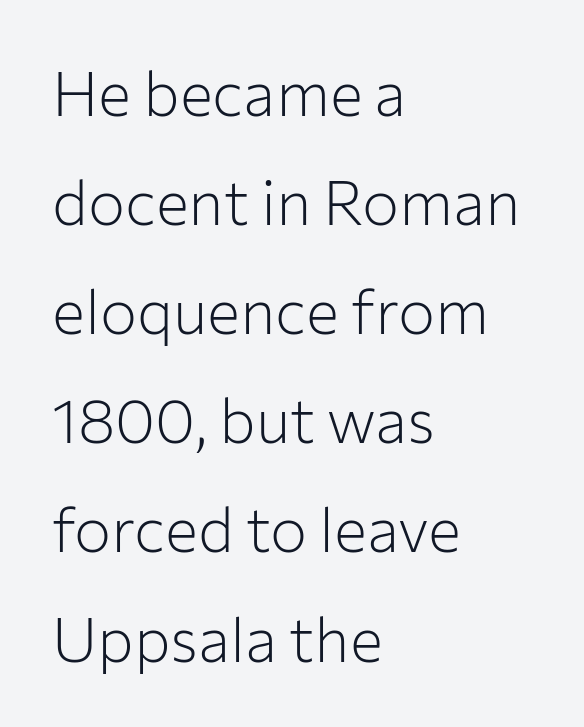
{"serif": "no", "italic": "no", "bold": "no", "weight": "light", "width": "normal", "stroke_contrast": "low", "x_height": "medium", "monospaced": "no", "underline": "no", "align": "left", "line_spacing_ratio": 1.76, "letter_spacing": "normal", "letter_spacing_em": 0.0, "glyph_px": 62}
